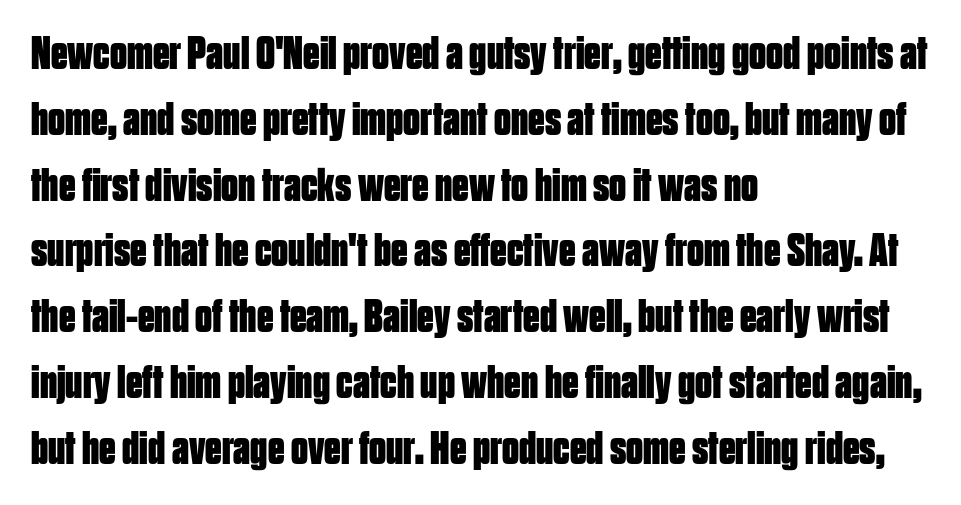
{"serif": "no", "italic": "no", "bold": "yes", "weight": "bold", "width": "condensed", "stroke_contrast": "low", "x_height": "large", "monospaced": "no", "underline": "no", "align": "left", "line_spacing": "normal", "line_spacing_ratio": 1.4, "letter_spacing": "normal", "letter_spacing_em": 0.0, "glyph_px": 47}
